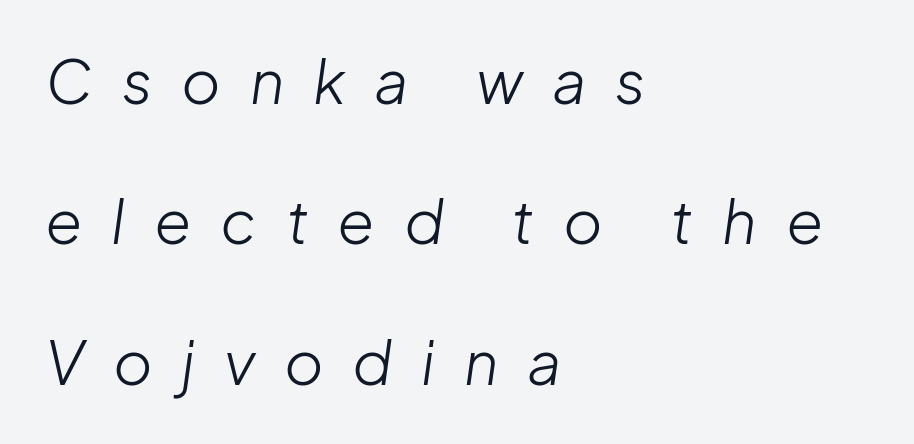
The image shows 60 px light type, italic (leaning right); set left-aligned, loose line spacing (2.34x), unusually wide letter spacing (+0.48 em), not underlined; low stroke contrast and a medium x-height.
